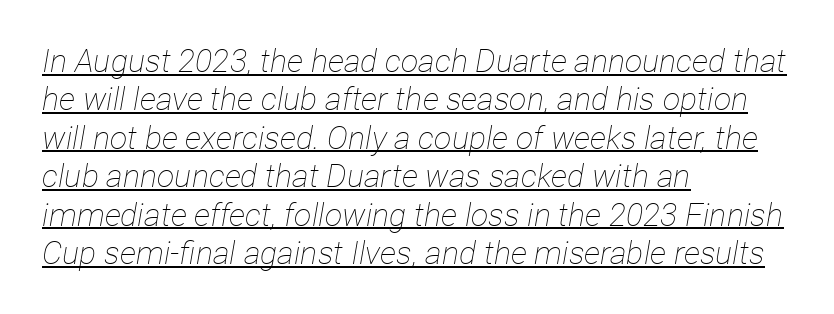
{"italic": "yes", "lean": "right", "slant_degrees": 12, "bold": "no", "weight": "thin", "width": "condensed", "stroke_contrast": "low", "x_height": "medium", "monospaced": "no", "underline": "yes", "align": "left", "line_spacing_ratio": 1.2, "letter_spacing": "normal", "letter_spacing_em": 0.0, "glyph_px": 32}
